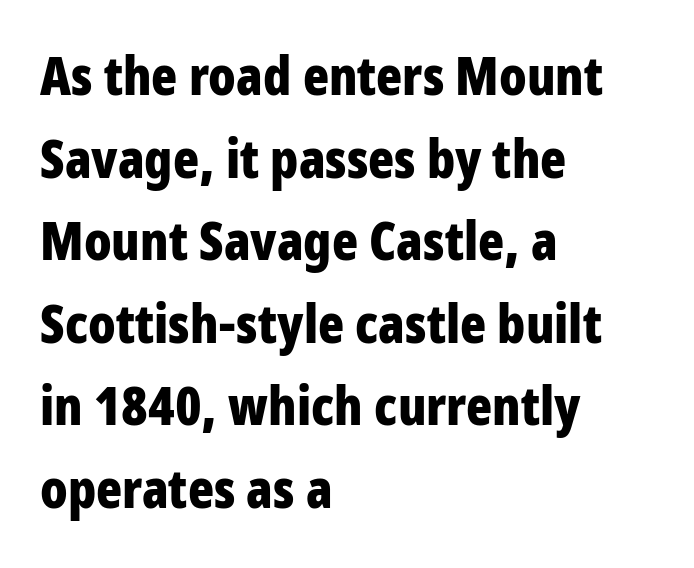
The image shows 54 px bold, condensed sans-serif type, upright; set left-aligned, normal line spacing (1.53x), normal letter spacing, not underlined; low stroke contrast and a large x-height.
